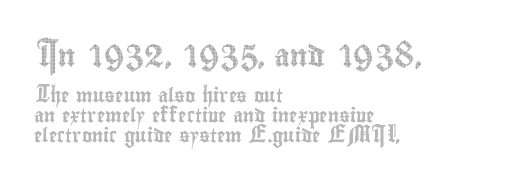
Posture: straight, roman, zero tilt. In terms of leading, this rendering sits right in the middle. Unmarked baselines from the first word to the last. The first block has been scaled up relative to the second. Each word holds together tightly as a unit, with standard inter-letter gaps.
